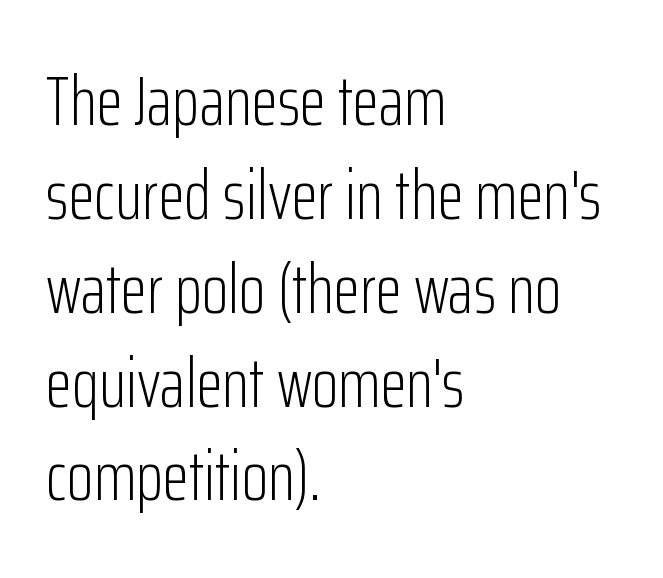
The rows are spaced the way most documents space them. Style check: upright. The typeface chosen for these lines omits serifs. The space directly below the letters is spotless.
